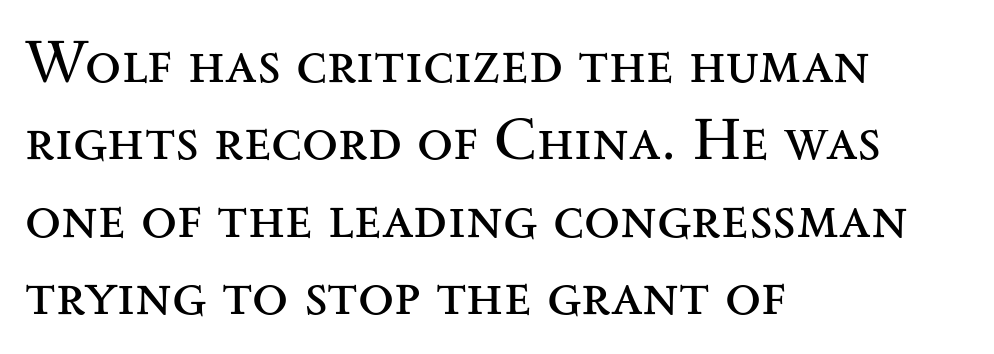
The image shows 59 px regular-weight, wide serif type, upright; set left-aligned, normal line spacing (1.31x), normal letter spacing, not underlined; medium stroke contrast and a small x-height.
